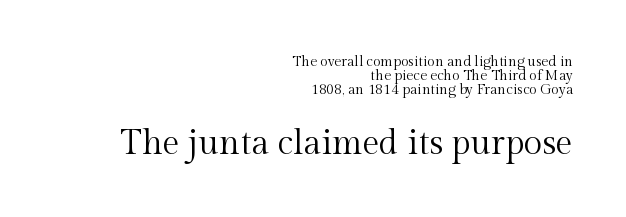
The image shows 34 px regular-weight serif type, upright; set right-aligned, tight line spacing (1.01x), normal letter spacing, not underlined; the second (bottom) block is 2.43x larger; a medium x-height.
